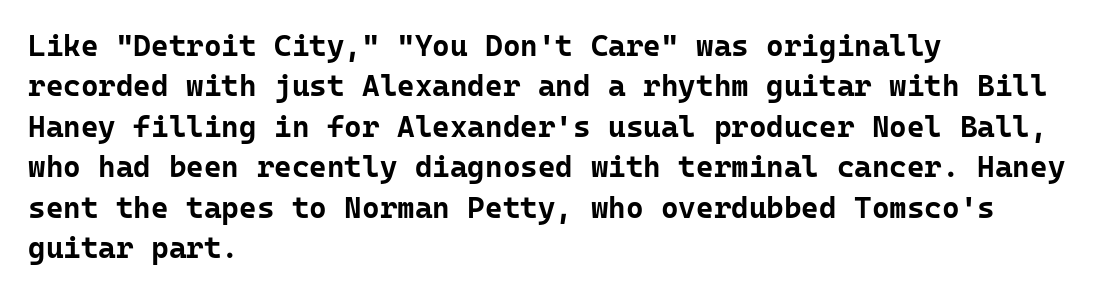
{"serif": "no", "italic": "no", "bold": "yes", "weight": "bold", "width": "normal", "stroke_contrast": "low", "x_height": "medium", "monospaced": "yes", "underline": "no", "align": "left", "line_spacing": "normal", "line_spacing_ratio": 1.35, "letter_spacing": "normal", "letter_spacing_em": 0.0, "glyph_px": 30}
